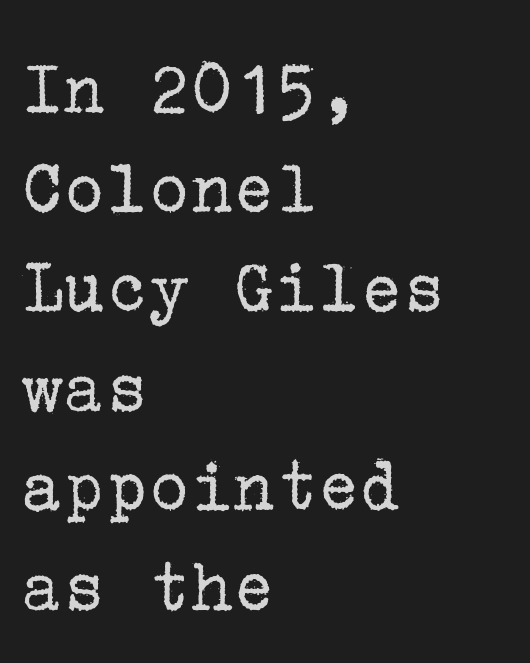
The image shows 79 px regular-weight serif type, upright; set left-aligned, normal line spacing (1.26x), normal letter spacing, not underlined; low stroke contrast and a medium x-height.
